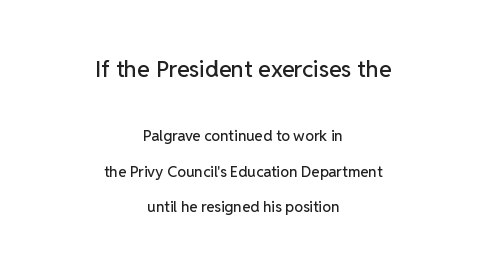
Q: Is the text italic (slanted)? A: No, it is upright.
Q: Is the text underlined? A: No.
Q: How is the paragraph aligned? A: Centered.
Q: Is the spacing between letters normal or unusually wide? A: Normal.
Q: Is the spacing between lines tight, normal or loose? A: Loose.
Q: Which block of text is set in a larger size, the first (top) or the second (bottom)? A: The first (top) one.
